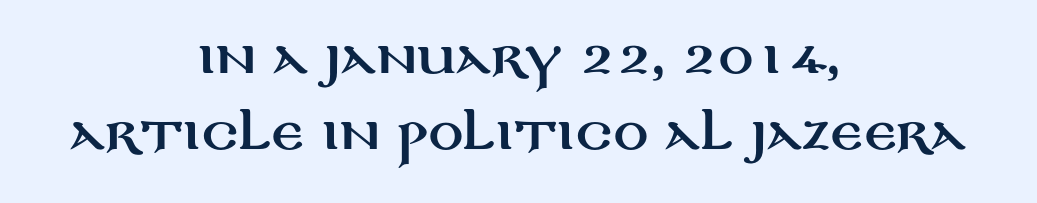
Casual observation: everything's sitting right in the middle. The specimen omits any rule beneath the text block's lines. Each letter keeps its own natural width here, so spacing adapts to shape. If you drew a line through each stem, it would be perfectly vertical. Students, note that the glyphs here touch the page at normal intervals. Serif or sans? Sans — the stroke terminals are bare.
